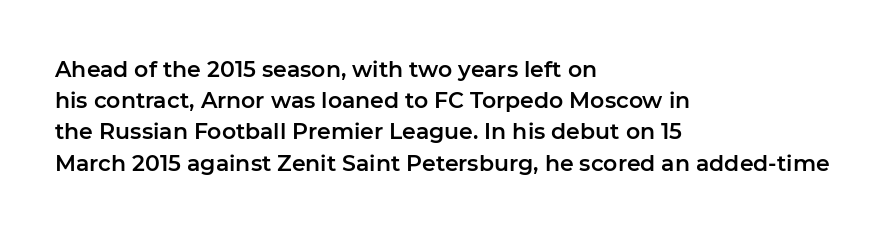
{"italic": "no", "underline": "no", "align": "left", "line_spacing": "normal", "line_spacing_ratio": 1.42, "letter_spacing": "normal", "letter_spacing_em": 0.0, "glyph_px": 22}
